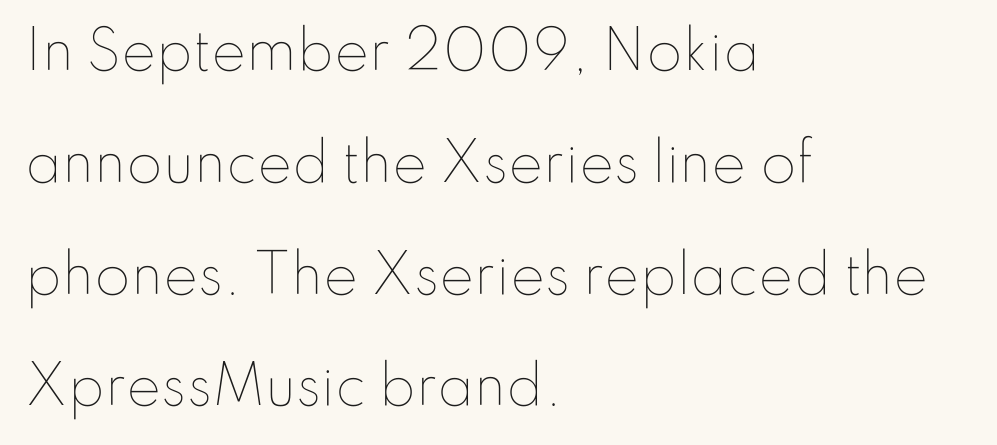
{"italic": "no", "bold": "no", "weight": "thin", "width": "normal", "stroke_contrast": "low", "x_height": "small", "monospaced": "no", "underline": "no", "align": "left", "line_spacing": "loose", "line_spacing_ratio": 2.15, "letter_spacing": "normal", "letter_spacing_em": 0.0, "glyph_px": 52}
